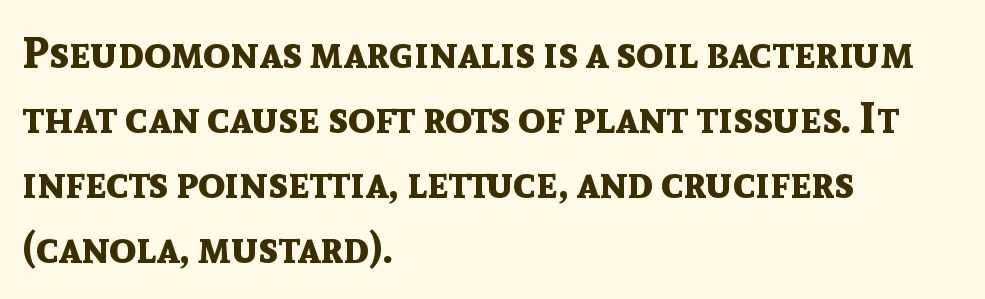
Q: Is the text bold? A: Yes.
Q: Is the text italic (slanted)? A: No, it is upright.
Q: Is the typeface a serif or a sans-serif typeface? A: Sans-serif.
Q: Is the text underlined? A: No.
Q: How is the paragraph aligned? A: Left-aligned.
Q: Is the spacing between letters normal or unusually wide? A: Normal.
Q: Is the spacing between lines tight, normal or loose? A: Normal.
Q: Width (condensed, normal, or wide)? A: Normal.
Q: x-height? A: Medium.
Q: Monospaced? A: No.
